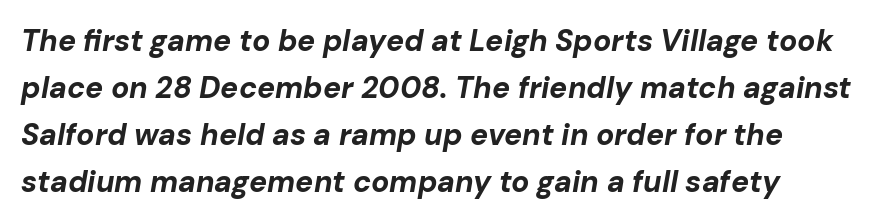
Q: Is the text bold? A: Yes.
Q: Is the text italic (slanted)? A: Yes, it leans right by about 10 degrees.
Q: Is the text underlined? A: No.
Q: Is the spacing between letters normal or unusually wide? A: Normal.
Q: Is the spacing between lines tight, normal or loose? A: Normal.
Q: Width (condensed, normal, or wide)? A: Normal.
Q: Stroke contrast? A: Low.
Q: x-height? A: Medium.
Q: Monospaced? A: No.
